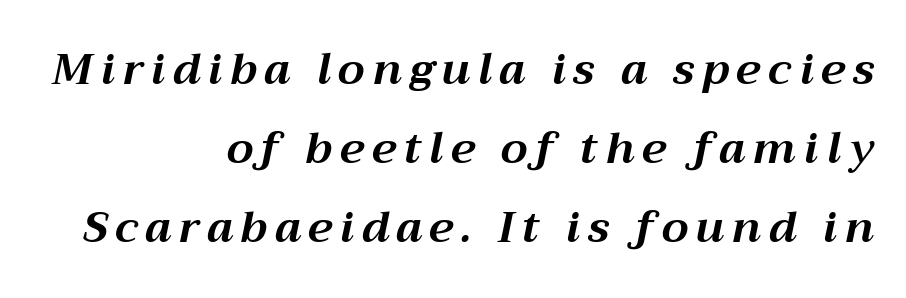
{"italic": "yes", "lean": "right", "slant_degrees": 12, "bold": "yes", "weight": "bold", "width": "normal", "stroke_contrast": "medium", "x_height": "medium", "monospaced": "no", "underline": "no", "align": "right", "line_spacing_ratio": 1.84, "glyph_px": 43}
